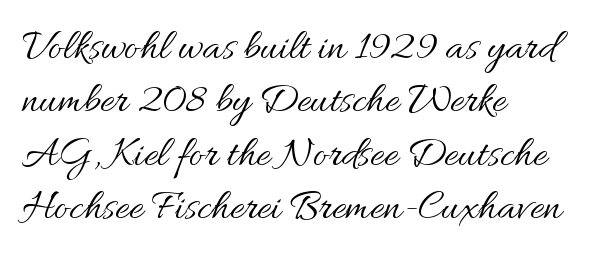
The image shows 43 px regular-weight type; set left-aligned, line spacing 1.24x, normal letter spacing, not underlined; medium stroke contrast and a small x-height.
